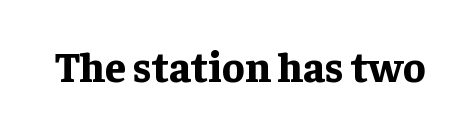
Regarding serifs, this sample has them. Tall strokes in this sample are plumb rather than angled. Set as a true bold cut, around the 700 mark. The words here are not underlined.
